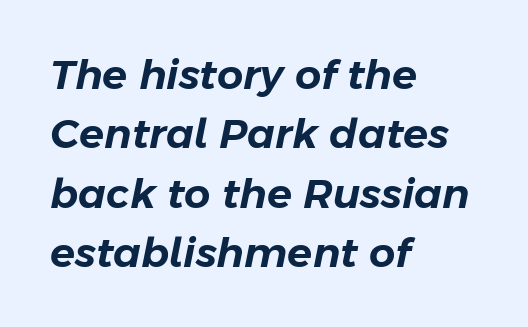
Q: Is the text italic (slanted)? A: Yes, it leans right by about 11 degrees.
Q: Is the text underlined? A: No.
Q: How is the paragraph aligned? A: Left-aligned.
Q: Is the spacing between letters normal or unusually wide? A: Normal.
Q: Is the spacing between lines tight, normal or loose? A: Normal.
Q: Width (condensed, normal, or wide)? A: Normal.
Q: Stroke contrast? A: Low.
Q: x-height? A: Medium.
Q: Monospaced? A: No.
